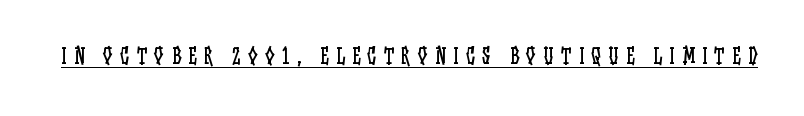
The type sits square on the baseline with zero lean. Vertical stems look standard width or narrower in stroke. The letterforms stand isolated, each surrounded by extra space. The sample's only ornament is a line tracing under the words.
